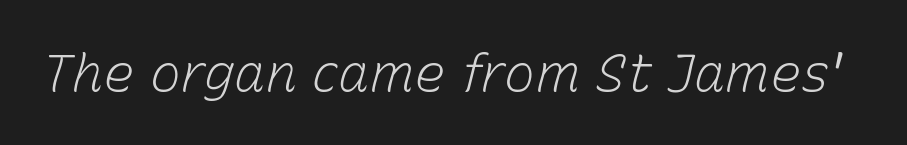
{"italic": "yes", "lean": "right", "slant_degrees": 15, "bold": "no", "weight": "light", "width": "normal", "stroke_contrast": "low", "x_height": "medium", "monospaced": "no", "underline": "no", "letter_spacing": "normal", "letter_spacing_em": 0.0, "glyph_px": 52}
